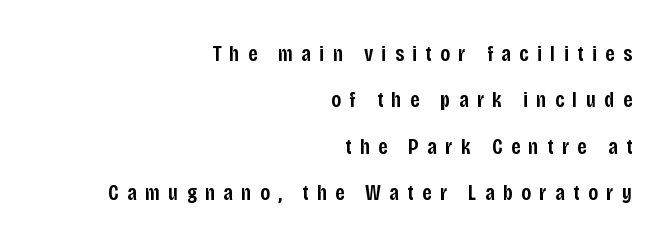
The image shows 22 px text type, upright; set right-aligned, loose line spacing (2.11x), unusually wide letter spacing (+0.38 em), not underlined.
